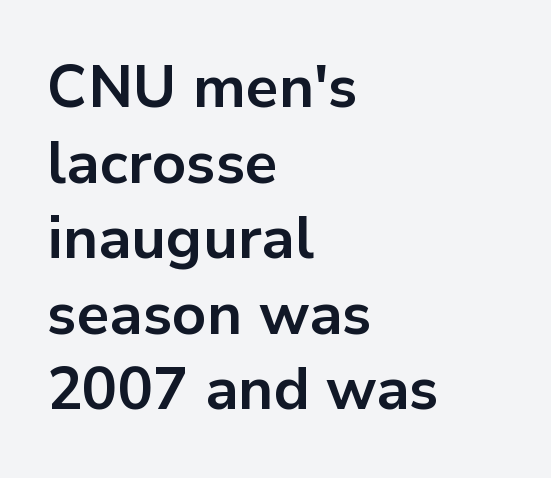
{"serif": "no", "italic": "no", "bold": "yes", "weight": "bold", "width": "normal", "stroke_contrast": "low", "x_height": "medium", "monospaced": "no", "underline": "no", "align": "left", "line_spacing": "normal", "line_spacing_ratio": 1.28, "letter_spacing": "normal", "letter_spacing_em": 0.0, "glyph_px": 59}
